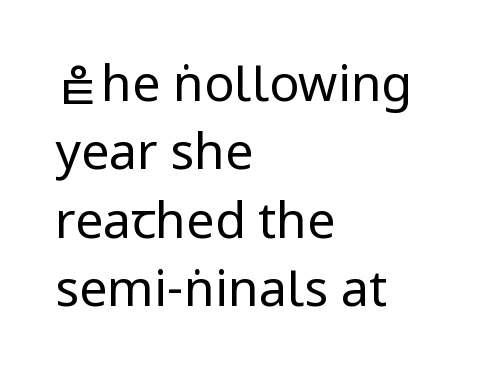
Serif or sans? Sans — the stroke terminals are bare. Italic? Not at all — the glyphs are vertical. Descender tails drop into unmarked territory. Whoever set this chose a conventional vertical rhythm.
